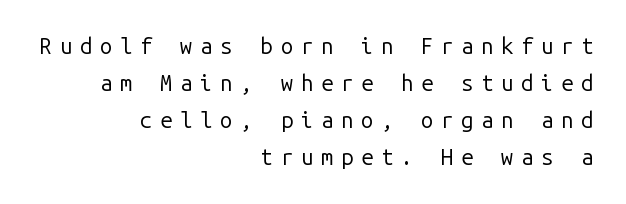
Q: Is the text bold? A: No.
Q: Is the text italic (slanted)? A: No, it is upright.
Q: Is the text underlined? A: No.
Q: How is the paragraph aligned? A: Right-aligned.
Q: Is the spacing between letters normal or unusually wide? A: Unusually wide.
Q: Is the spacing between lines tight, normal or loose? A: Normal.
